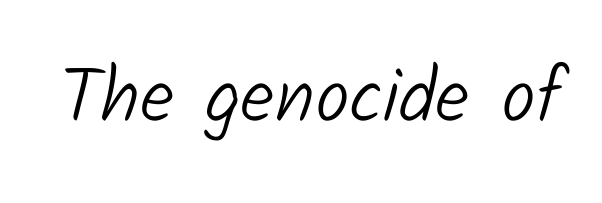
Q: Is the text bold? A: No.
Q: Is the typeface a serif or a sans-serif typeface? A: Sans-serif.
Q: Is the text underlined? A: No.
Q: Is the spacing between letters normal or unusually wide? A: Normal.
Q: Width (condensed, normal, or wide)? A: Normal.
Q: Stroke contrast? A: Low.
Q: x-height? A: Medium.
Q: Monospaced? A: No.
